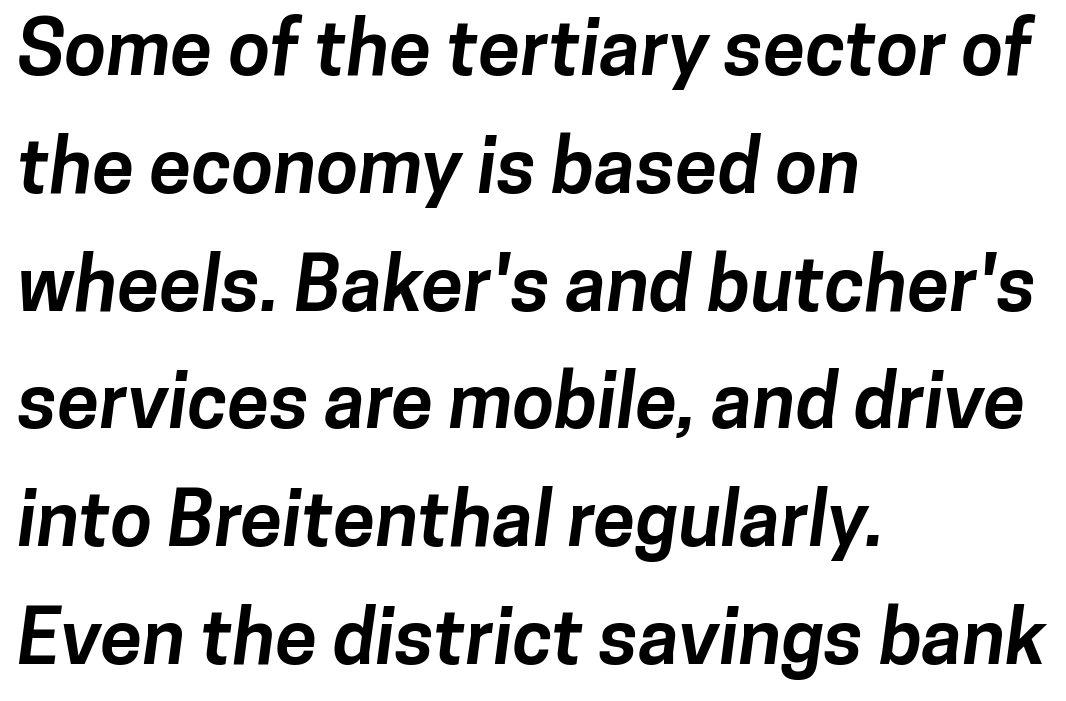
The image shows 76 px bold sans-serif type; set left-aligned, normal line spacing (1.55x), normal letter spacing, not underlined; low stroke contrast and a medium x-height.
